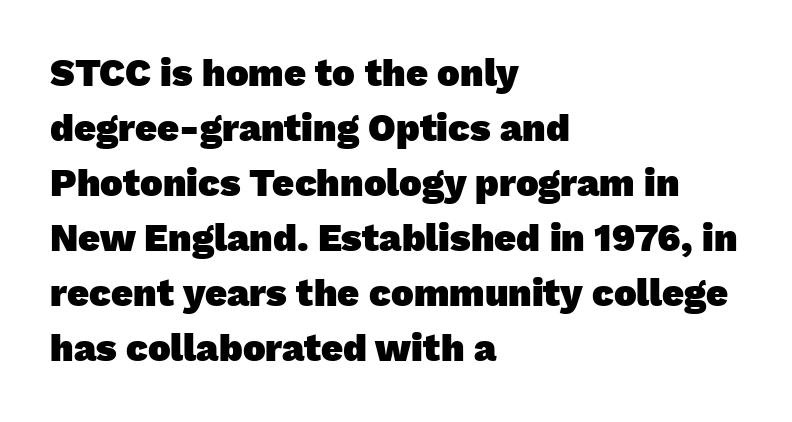
Does the copy run flush right? No — it runs flush left. Each row of text sits above clean, open space. Students, note that the glyphs here touch the page at normal intervals. Weight check: bold — yes, fully. The text was rendered using a sans face with plain stroke endings. Vertical spacing — default.
